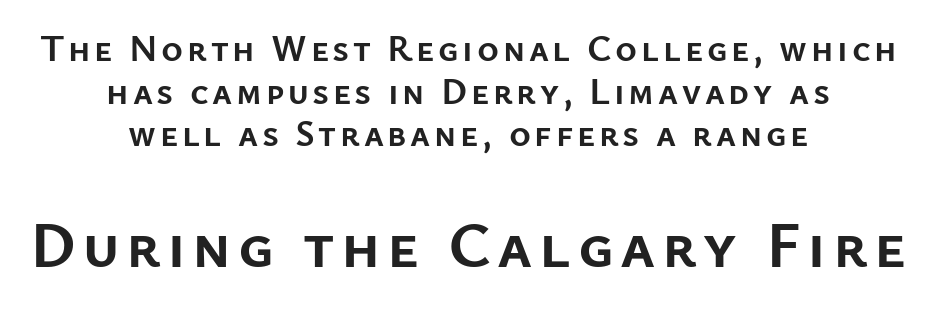
The letters carry no serifs — their stems end cleanly without finishing strokes. In this sample the second text group is rendered at the bigger scale. The typesetting leans heavy: a genuine bold. Varying glyph widths throughout — classic text-font behaviour. Leftover space on each line is divided equally before and after the words. Vertical spacing — tight.
